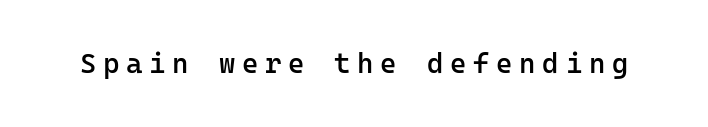
{"serif": "no", "italic": "no", "bold": "semi", "weight": "semibold", "width": "normal", "stroke_contrast": "low", "x_height": "medium", "monospaced": "yes", "underline": "no", "letter_spacing": "wide", "letter_spacing_em": 0.24, "glyph_px": 28}
